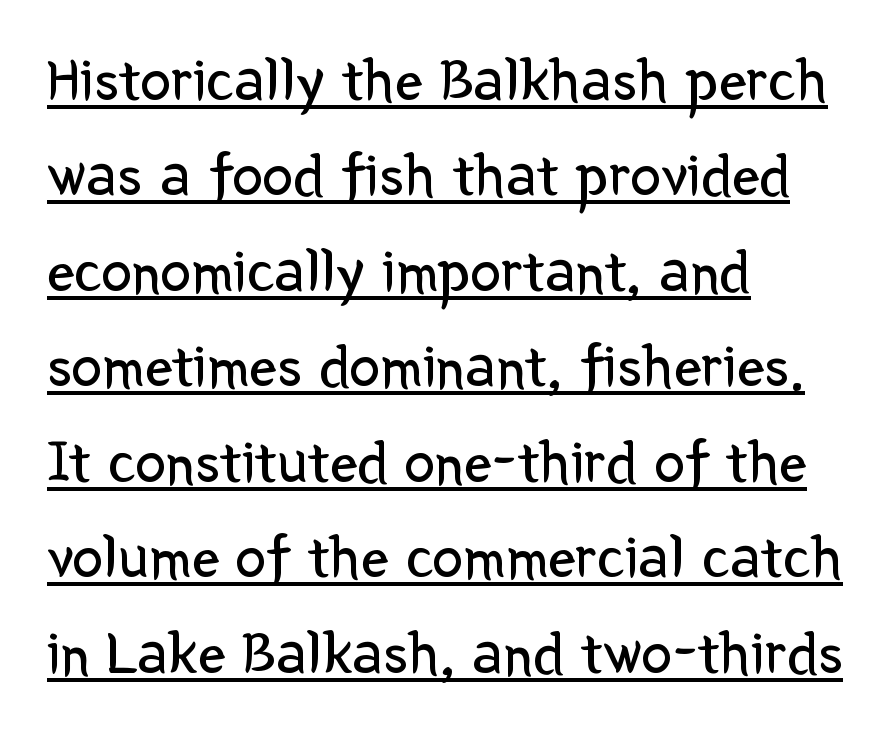
{"serif": "no", "italic": "no", "bold": "no", "weight": "regular", "width": "normal", "stroke_contrast": "low", "x_height": "medium", "monospaced": "no", "underline": "yes", "align": "left", "line_spacing": "normal", "line_spacing_ratio": 1.54, "letter_spacing": "normal", "letter_spacing_em": 0.0, "glyph_px": 62}
